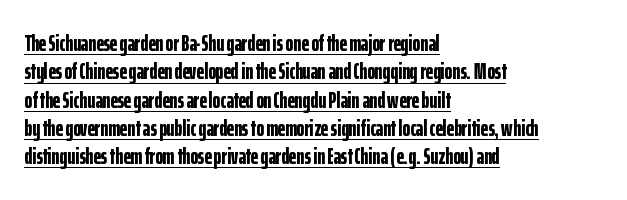
The image shows 23 px bold type, upright; set left-aligned, line spacing 1.23x, normal letter spacing, underlined.
